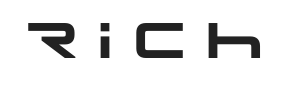
The image shows 50 px heavy, wide sans-serif type; set normal letter spacing, not underlined; low stroke contrast and a large x-height.
